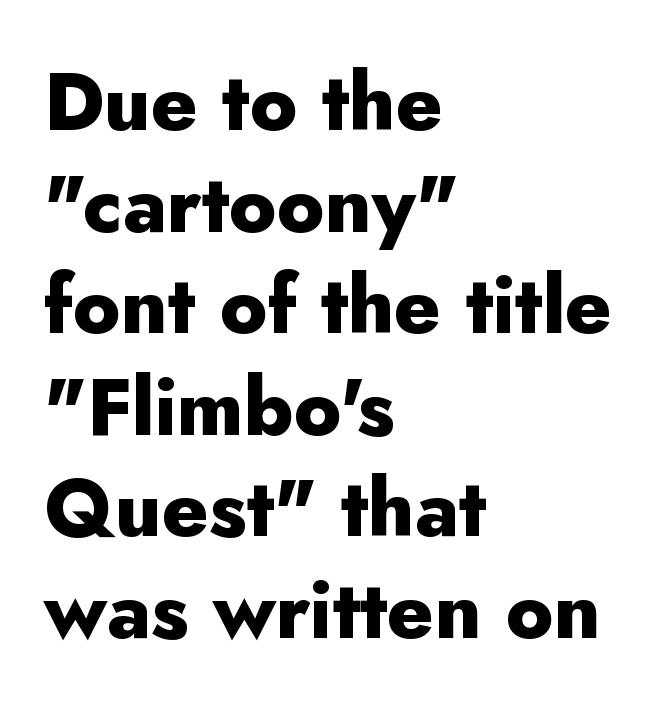
{"serif": "no", "italic": "no", "bold": "yes", "weight": "heavy", "width": "normal", "stroke_contrast": "low", "x_height": "small", "monospaced": "no", "underline": "no", "align": "left", "line_spacing": "normal", "line_spacing_ratio": 1.27, "letter_spacing": "normal", "letter_spacing_em": 0.0, "glyph_px": 80}
